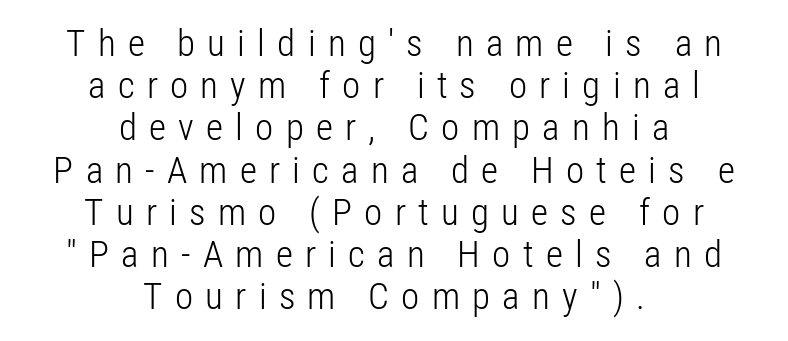
The image shows 37 px light, condensed sans-serif type, upright; set centered, tight line spacing (1.14x), unusually wide letter spacing (+0.33 em), not underlined; low stroke contrast and a medium x-height.
